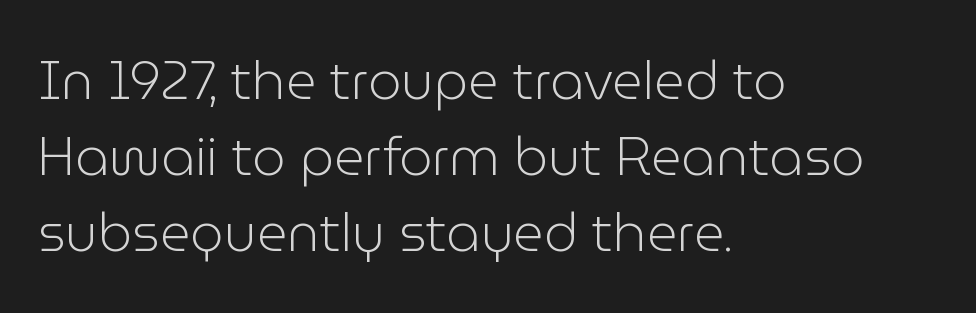
{"serif": "no", "italic": "no", "bold": "no", "weight": "light", "width": "normal", "stroke_contrast": "low", "x_height": "medium", "monospaced": "no", "underline": "no", "align": "left", "line_spacing": "normal", "line_spacing_ratio": 1.43, "letter_spacing": "normal", "letter_spacing_em": 0.0, "glyph_px": 53}
